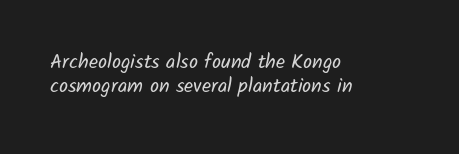
The image shows 20 px text type; set left-aligned, line spacing 1.21x, normal letter spacing, not underlined.
